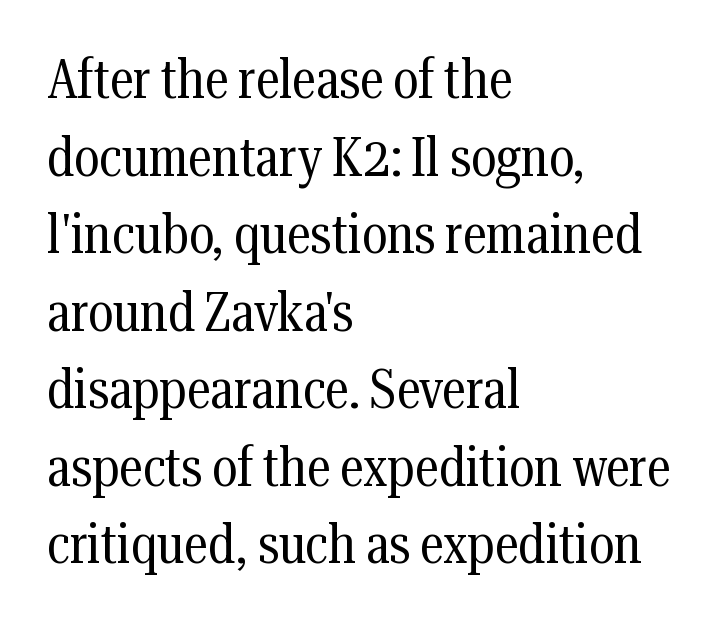
The passage shown has conventional tracking throughout. The type sits square on the baseline with zero lean. This sample has the flowing, uneven cadence of proportional lettering. Students, observe: this is what conventionally led text looks like. The characters are drawn with everyday or finer stroke widths. This rendering employs a face with finishing strokes, i.e., a serif.
